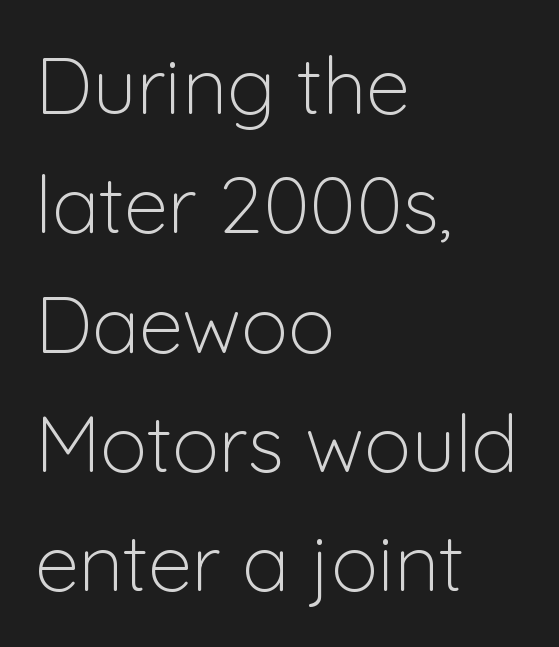
The image shows 79 px light sans-serif type, upright; set left-aligned, normal line spacing (1.51x), normal letter spacing, not underlined; low stroke contrast and a medium x-height.
